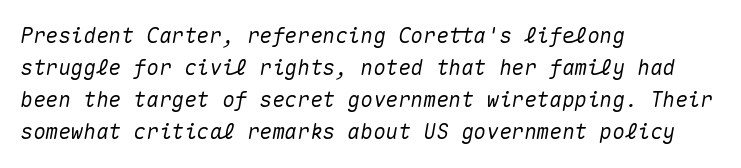
The image shows 21 px text type, italic (leaning right); set left-aligned, normal line spacing (1.53x), normal letter spacing, not underlined.
